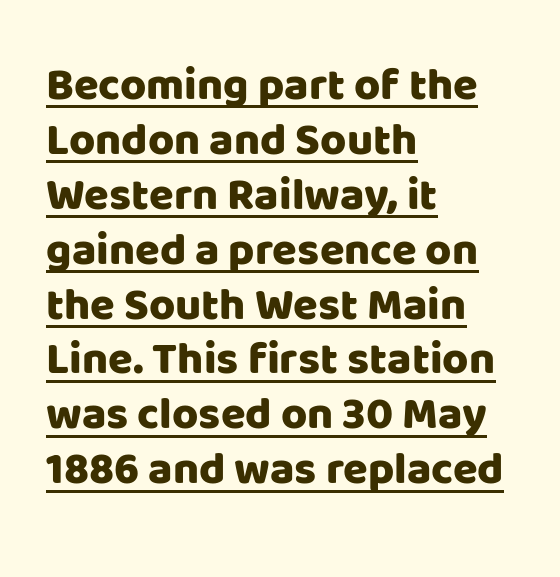
The image shows 45 px sans-serif type, upright; set left-aligned, line spacing 1.22x, normal letter spacing, underlined; low stroke contrast and a large x-height.
